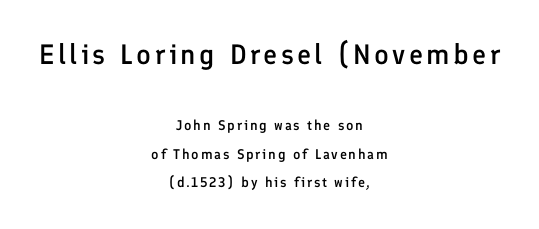
{"serif": "no", "italic": "no", "bold": "semi", "weight": "semibold", "width": "normal", "stroke_contrast": "low", "x_height": "medium", "monospaced": "no", "underline": "no", "align": "center", "line_spacing": "loose", "line_spacing_ratio": 2.03, "larger_block": "first", "size_ratio": 2.0, "glyph_px": 28}
